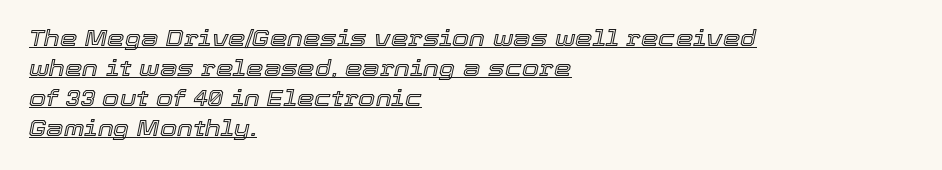
{"italic": "yes", "lean": "right", "slant_degrees": 12, "underline": "yes", "align": "left", "line_spacing": "normal", "line_spacing_ratio": 1.36, "letter_spacing": "normal", "letter_spacing_em": 0.0, "glyph_px": 22}
